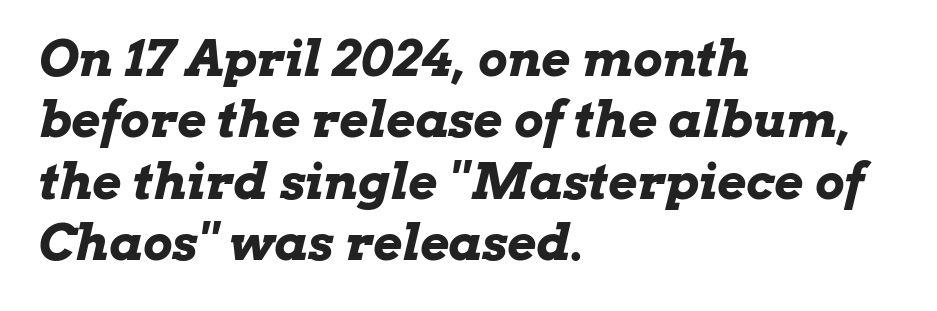
Q: Is the text bold? A: Yes.
Q: Is the text italic (slanted)? A: Yes, it leans right by about 13 degrees.
Q: Is the text underlined? A: No.
Q: How is the paragraph aligned? A: Left-aligned.
Q: Is the spacing between letters normal or unusually wide? A: Normal.
Q: Width (condensed, normal, or wide)? A: Wide.
Q: Stroke contrast? A: Low.
Q: x-height? A: Medium.
Q: Monospaced? A: No.
